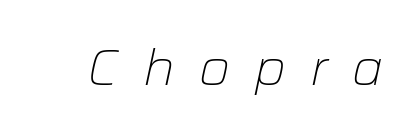
The image shows 50 px light type, italic (leaning right); set unusually wide letter spacing (+0.48 em), not underlined; low stroke contrast and a medium x-height.
